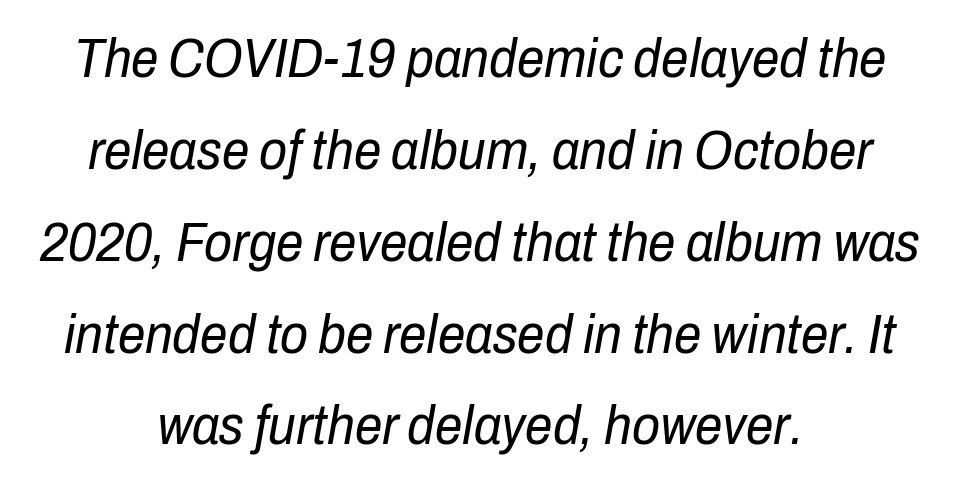
The image shows 55 px regular-weight, condensed type, italic (leaning right); set centered, normal line spacing (1.67x), normal letter spacing, not underlined; low stroke contrast and a medium x-height.
